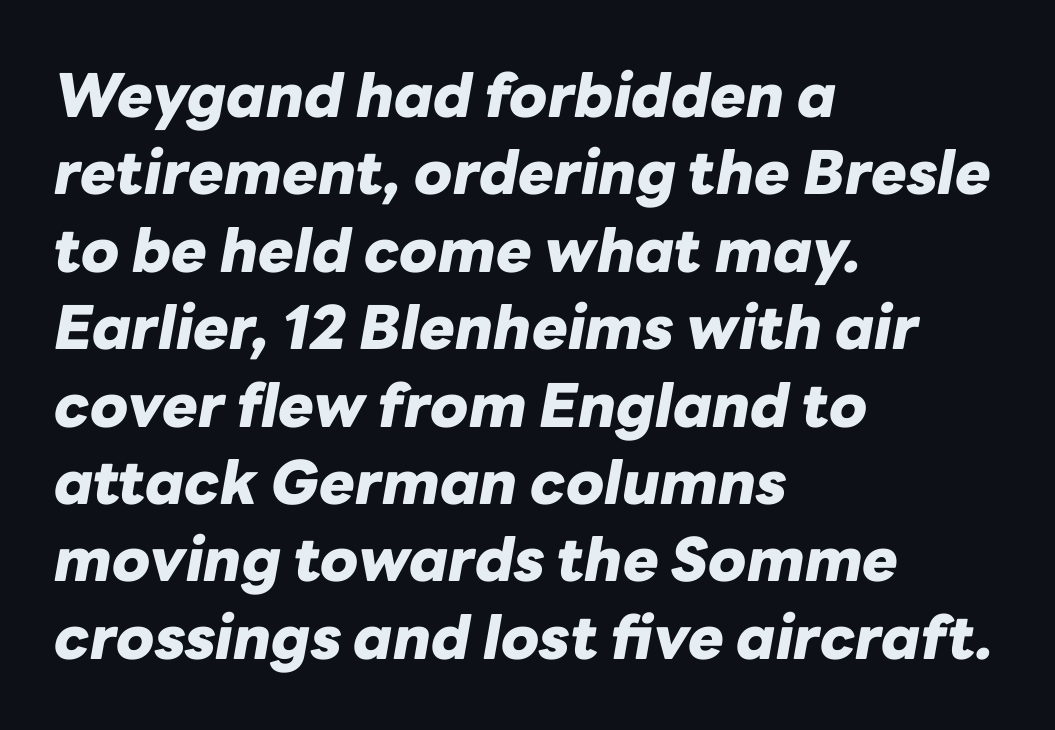
Q: Is the text bold? A: Yes.
Q: Is the text italic (slanted)? A: Yes, it leans right by about 10 degrees.
Q: Is the text underlined? A: No.
Q: How is the paragraph aligned? A: Left-aligned.
Q: Is the spacing between letters normal or unusually wide? A: Normal.
Q: Is the spacing between lines tight, normal or loose? A: Normal.
Q: Width (condensed, normal, or wide)? A: Normal.
Q: Stroke contrast? A: Low.
Q: x-height? A: Medium.
Q: Monospaced? A: No.
